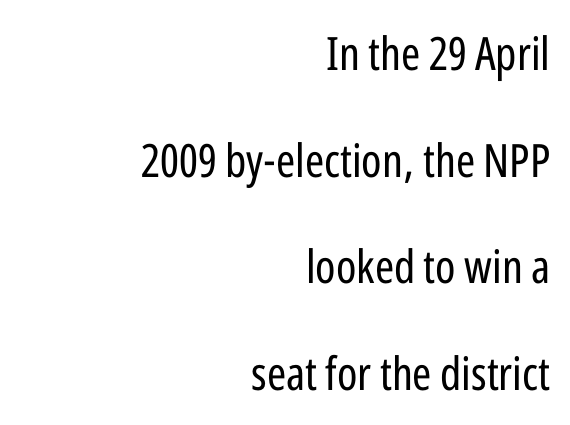
The image shows 46 px regular-weight, condensed sans-serif type, upright; set right-aligned, loose line spacing (2.32x), normal letter spacing, not underlined; low stroke contrast and a medium x-height.
